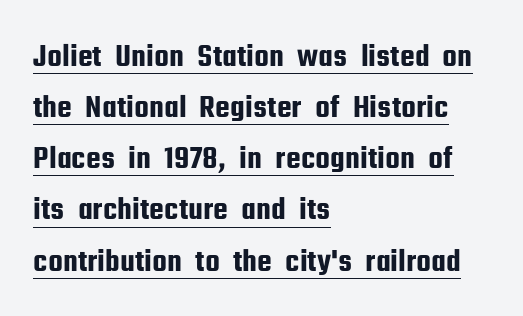
The image shows 33 px condensed sans-serif type, upright; set left-aligned, normal line spacing (1.55x), normal letter spacing, underlined; low stroke contrast and a medium x-height.
